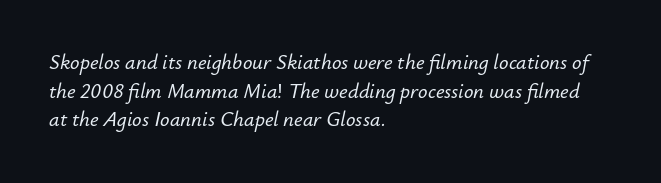
The image shows 21 px text type, italic (leaning right); set left-aligned, normal line spacing (1.36x), normal letter spacing, not underlined.
